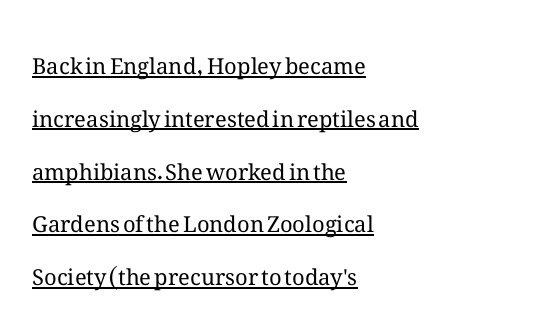
The image shows 22 px text type, upright; set left-aligned, loose line spacing (2.4x), normal letter spacing, underlined.
